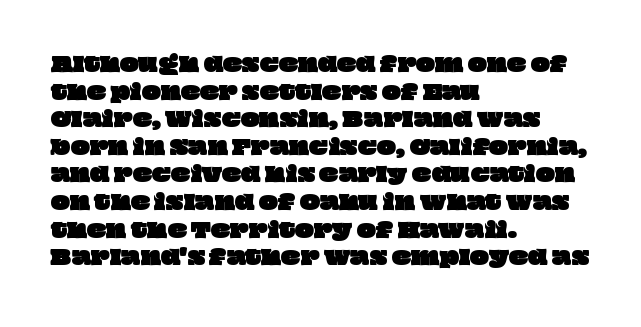
The image shows 20 px text type; set left-aligned, normal line spacing (1.38x), normal letter spacing, not underlined.
